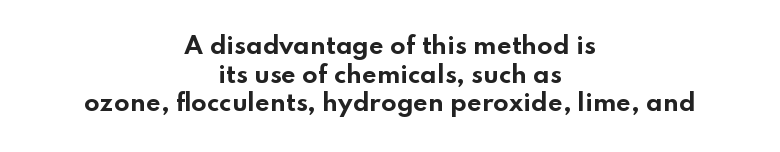
Tracking value appears to be zero — textbook default spacing. Horizontal bands of white between lines are of average thickness. If you drew a line through each stem, it would be perfectly vertical. One-word summary of the alignment: center. Plenty of ink on the page — the face is bold. Glance below the letters and you will spot only blank space.
